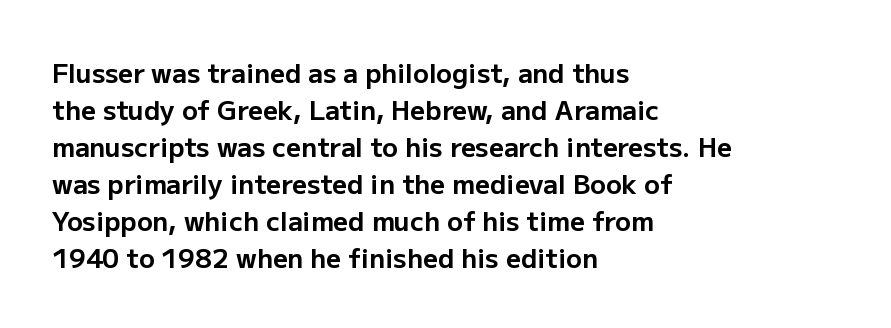
These words are printed bold, with thick strokes throughout. Between one letter and the next there's only the usual sliver of space. The letters stand straight up with perfectly vertical stems. The rendering anchors every line to the left-hand side. The leading is moderate, giving the passage an even texture.
